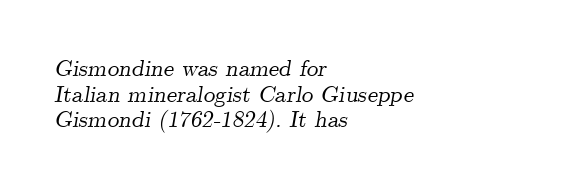
The image shows 23 px text type, italic (leaning right); set left-aligned, tight line spacing (1.11x), normal letter spacing, not underlined.
